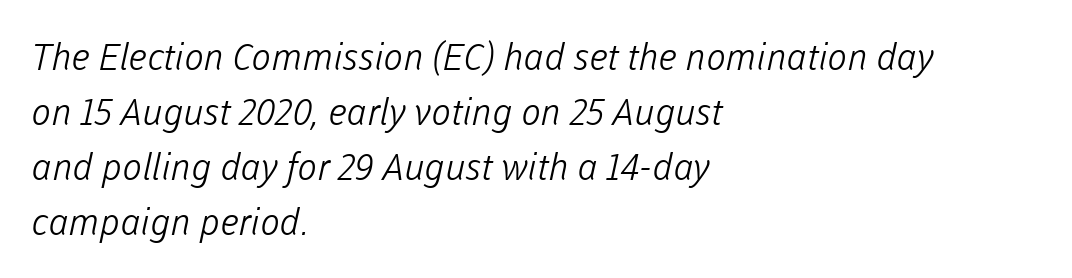
{"serif": "no", "bold": "no", "weight": "light", "width": "normal", "stroke_contrast": "low", "x_height": "medium", "monospaced": "no", "underline": "no", "align": "left", "line_spacing": "normal", "line_spacing_ratio": 1.49, "letter_spacing": "normal", "letter_spacing_em": 0.0, "glyph_px": 37}
